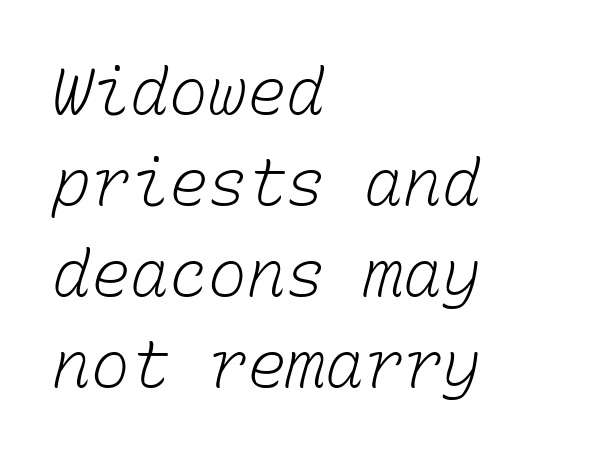
Q: Is the text bold? A: No.
Q: Is the text underlined? A: No.
Q: How is the paragraph aligned? A: Left-aligned.
Q: Is the spacing between letters normal or unusually wide? A: Normal.
Q: Is the spacing between lines tight, normal or loose? A: Normal.
Q: Width (condensed, normal, or wide)? A: Normal.
Q: Stroke contrast? A: Low.
Q: x-height? A: Medium.
Q: Monospaced? A: Yes.
